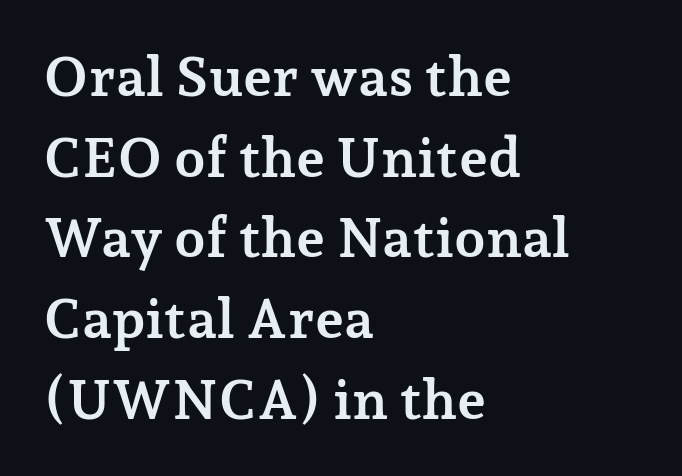
The rendering uses a moderate line-height, typical for paragraphs. Looks like regular typesetting: each glyph gets only the width it needs. As a designer I'd log this as weight 700, bold. This sample uses plain, unmodified letter spacing.
